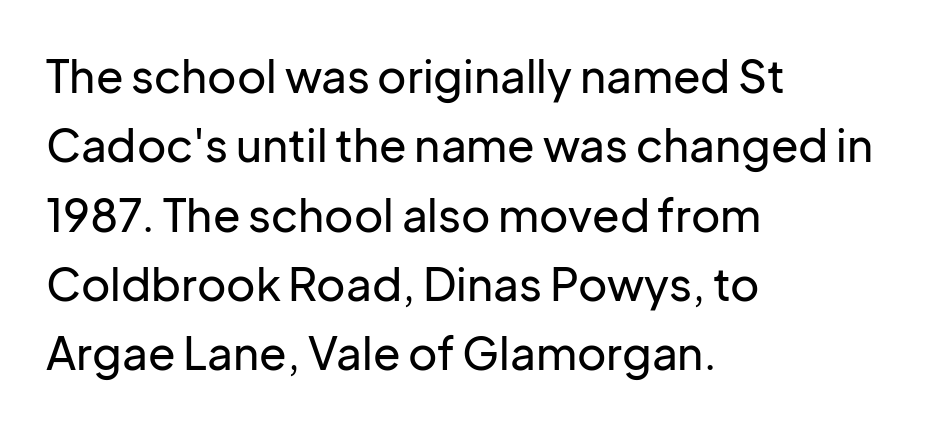
The image shows 45 px sans-serif type, upright; set left-aligned, normal line spacing (1.54x), normal letter spacing, not underlined; low stroke contrast and a medium x-height.
